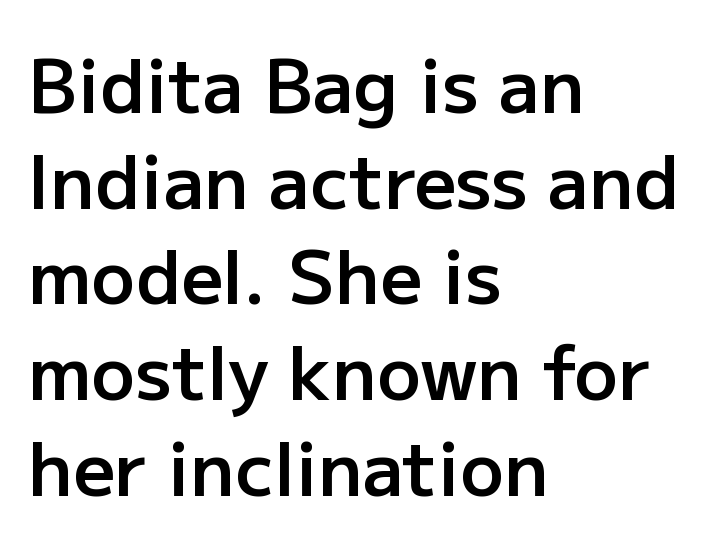
The image shows 73 px semibold sans-serif type, upright; set left-aligned, normal line spacing (1.31x), normal letter spacing, not underlined; low stroke contrast and a medium x-height.
